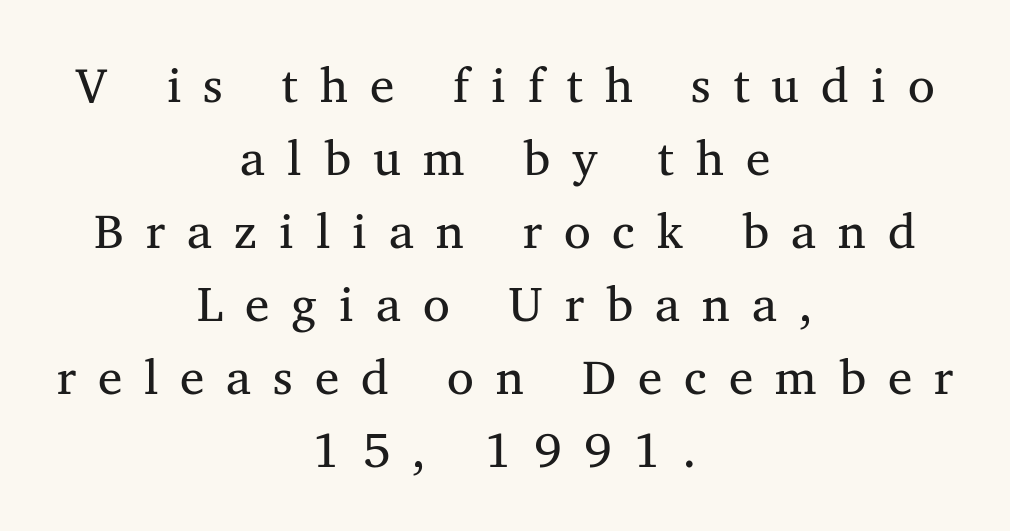
The image shows 49 px serif type; set centered, normal line spacing (1.49x), unusually wide letter spacing (+0.45 em), not underlined; medium stroke contrast and a medium x-height.
